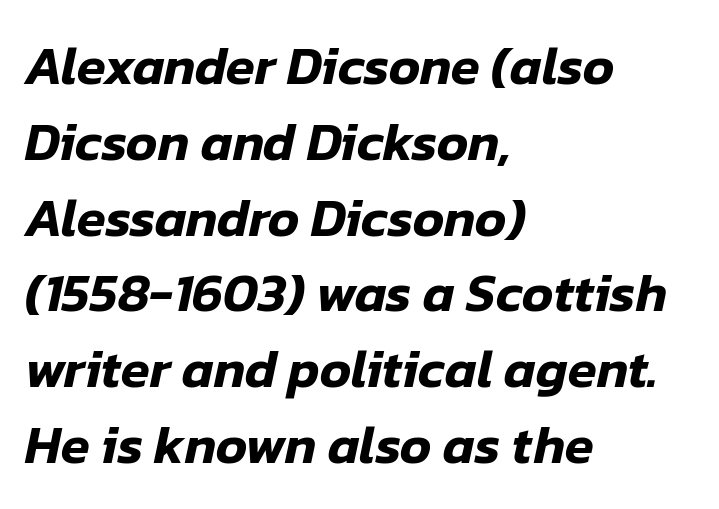
{"italic": "yes", "lean": "right", "slant_degrees": 12, "width": "normal", "stroke_contrast": "low", "x_height": "medium", "monospaced": "no", "underline": "no", "align": "left", "line_spacing": "normal", "line_spacing_ratio": 1.43, "letter_spacing": "normal", "letter_spacing_em": 0.0, "glyph_px": 53}
